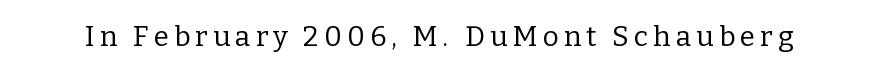
Q: Is the text bold? A: No.
Q: Is the text italic (slanted)? A: No, it is upright.
Q: Is the typeface a serif or a sans-serif typeface? A: Serif.
Q: Is the text underlined? A: No.
Q: Width (condensed, normal, or wide)? A: Normal.
Q: Stroke contrast? A: Low.
Q: x-height? A: Medium.
Q: Monospaced? A: No.
